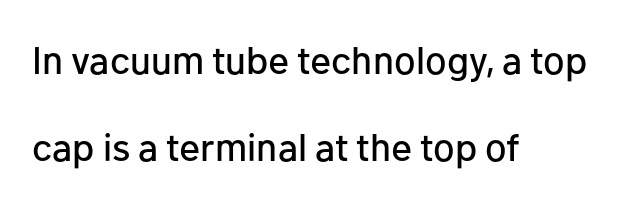
Q: Is the text italic (slanted)? A: No, it is upright.
Q: Is the typeface a serif or a sans-serif typeface? A: Sans-serif.
Q: Is the text underlined? A: No.
Q: How is the paragraph aligned? A: Left-aligned.
Q: Is the spacing between letters normal or unusually wide? A: Normal.
Q: Is the spacing between lines tight, normal or loose? A: Loose.
Q: Width (condensed, normal, or wide)? A: Normal.
Q: Stroke contrast? A: Low.
Q: x-height? A: Medium.
Q: Monospaced? A: No.
